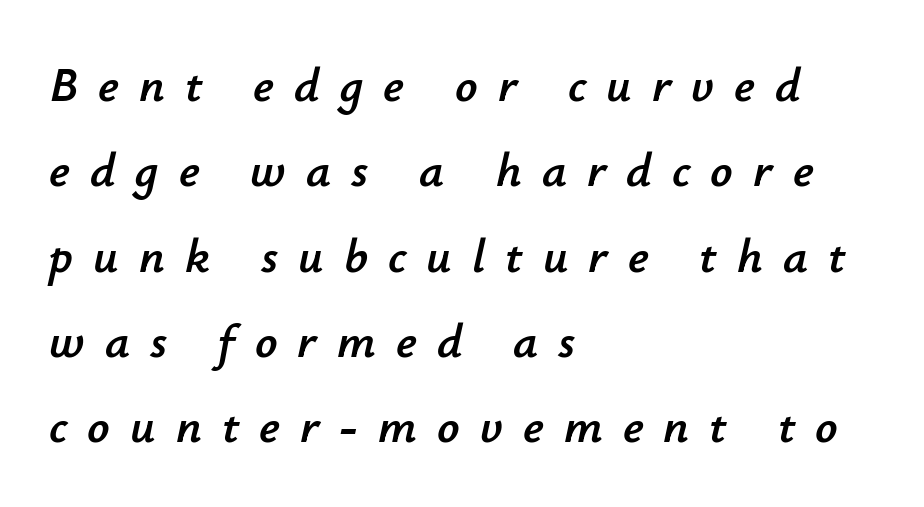
{"italic": "yes", "lean": "right", "slant_degrees": 12, "width": "normal", "stroke_contrast": "low", "x_height": "small", "monospaced": "no", "underline": "no", "align": "left", "line_spacing_ratio": 1.74, "letter_spacing": "wide", "letter_spacing_em": 0.41, "glyph_px": 49}
